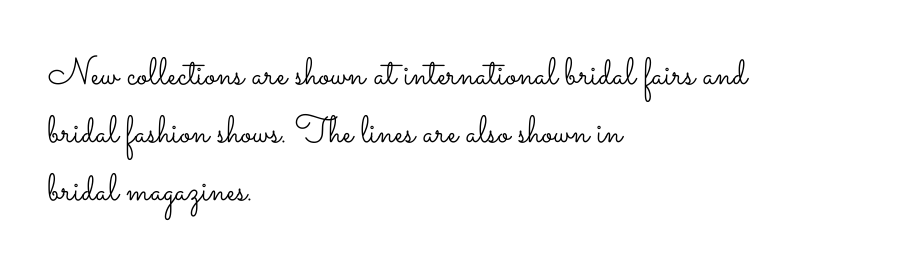
Teacher's note: observe the even left margin — that is flush-left alignment. Decoration check: the copy has no underline. These lines keep a tight, regular rhythm from letter to letter.
